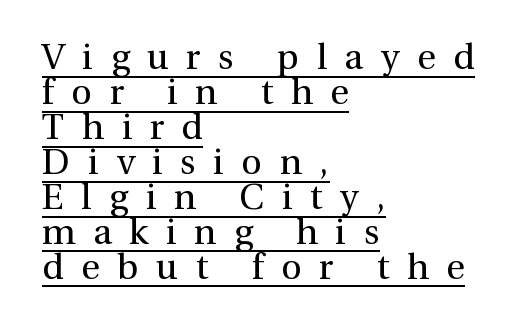
Varying glyph widths throughout — classic text-font behaviour. Regarding leading, the lines here are crowded together. Unbolded letterforms with no extra heft. This is roman type, the default non-slanted kind.
